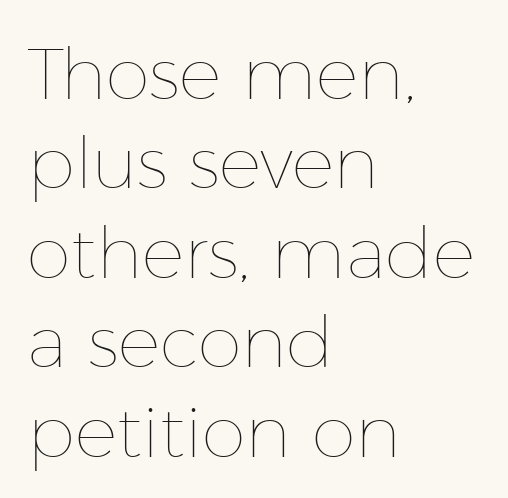
The image shows 71 px thin type, upright; set left-aligned, normal line spacing (1.26x), normal letter spacing, not underlined; low stroke contrast and a medium x-height.
